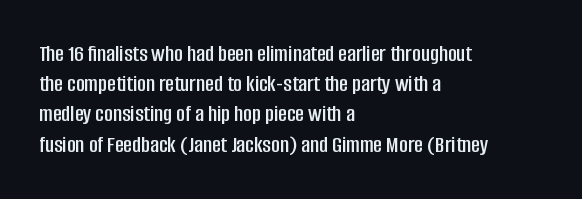
Q: Is the text italic (slanted)? A: No, it is upright.
Q: Is the text underlined? A: No.
Q: How is the paragraph aligned? A: Left-aligned.
Q: Is the spacing between letters normal or unusually wide? A: Normal.
Q: Is the spacing between lines tight, normal or loose? A: Normal.
